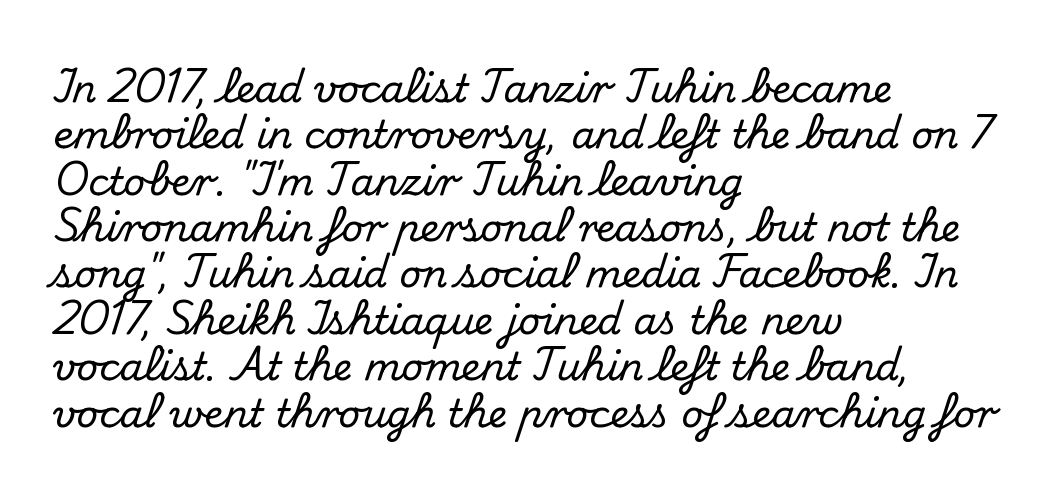
This sample has the flowing, uneven cadence of proportional lettering. Anything drawn beneath the words? Only blank space. Does the copy run flush right? No — it runs flush left. This rendering employs a face with finishing strokes, i.e., a serif. Short note: letters normally spaced.
